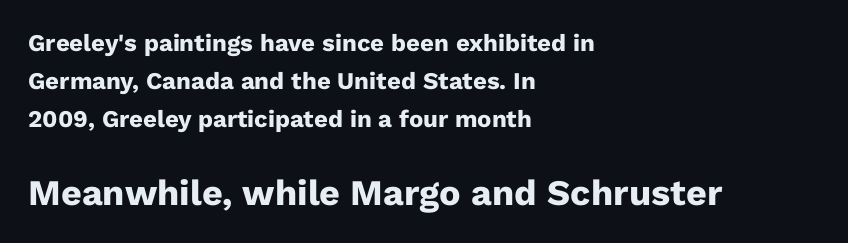
The image shows 36 px heavy sans-serif type, upright; set left-aligned, normal line spacing (1.59x), normal letter spacing, not underlined; the second (bottom) block is 1.5x larger; low stroke contrast and a medium x-height.
